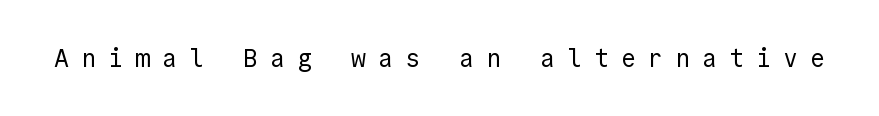
The image shows 25 px text type, upright; set unusually wide letter spacing (+0.48 em), not underlined.
